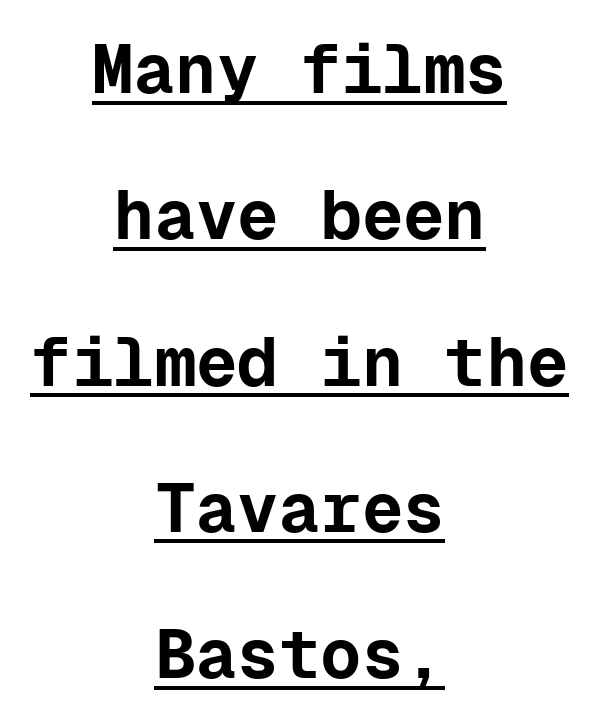
Q: Is the text bold? A: Yes.
Q: Is the text italic (slanted)? A: No, it is upright.
Q: Is the typeface a serif or a sans-serif typeface? A: Sans-serif.
Q: Is the text underlined? A: Yes.
Q: How is the paragraph aligned? A: Centered.
Q: Is the spacing between letters normal or unusually wide? A: Normal.
Q: Is the spacing between lines tight, normal or loose? A: Loose.
Q: Width (condensed, normal, or wide)? A: Normal.
Q: Stroke contrast? A: Low.
Q: x-height? A: Medium.
Q: Monospaced? A: Yes.
